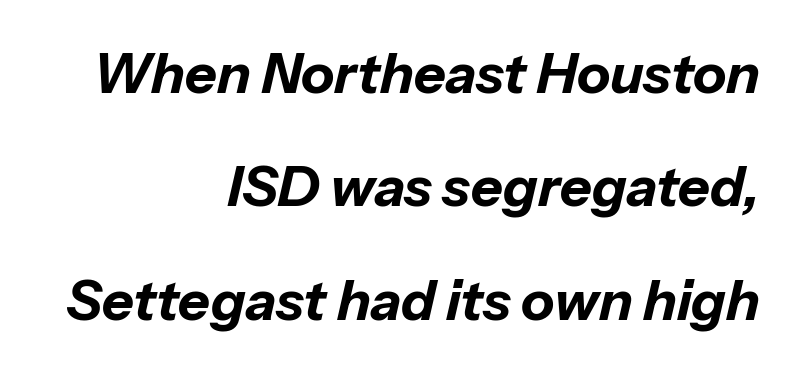
The specimen reads as italic at a glance. Casual observation: everything's shoved over to the right. These lines keep a tight, regular rhythm from letter to letter. Any mark beneath the type? The region is blank.
